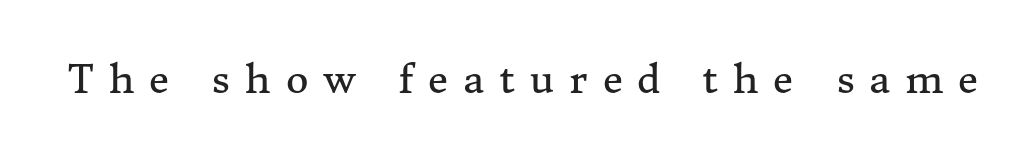
The image shows 39 px regular-weight serif type, upright; set unusually wide letter spacing (+0.38 em), not underlined; medium stroke contrast and a medium x-height.
